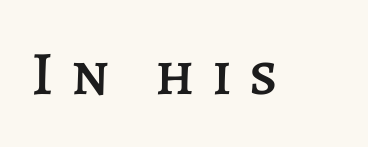
You could only call the tracking loose — the letters float apart. The passage shown is typed in a proportional face where columns would drift. Check the space under the baseline: it is left empty. Notice how the stems are strictly vertical — no italics here.
